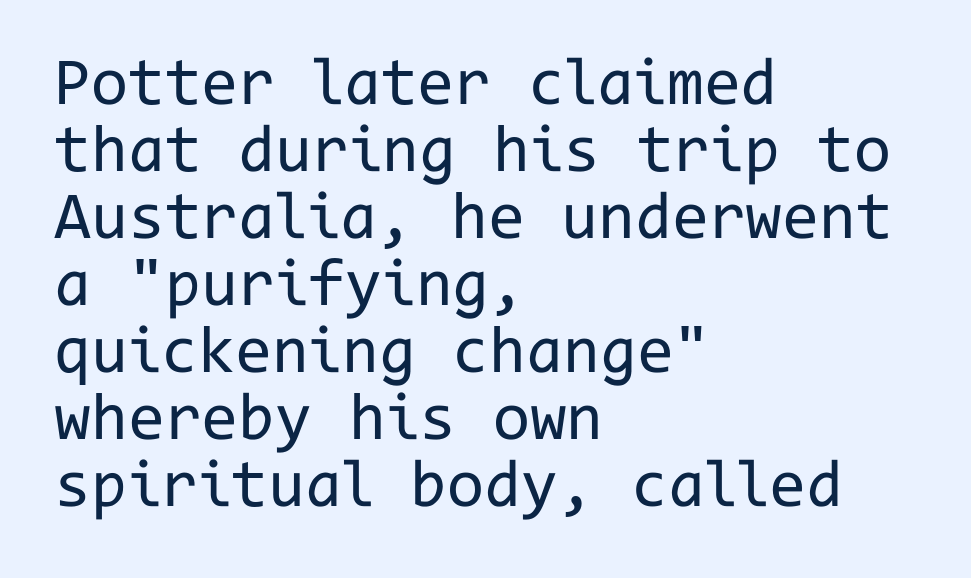
{"serif": "no", "italic": "no", "bold": "no", "weight": "regular", "width": "normal", "stroke_contrast": "low", "x_height": "medium", "monospaced": "yes", "underline": "no", "align": "left", "line_spacing": "tight", "line_spacing_ratio": 1.0, "letter_spacing": "normal", "letter_spacing_em": 0.0, "glyph_px": 67}
